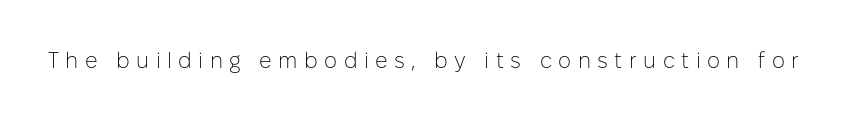
{"italic": "no", "bold": "no", "underline": "no", "letter_spacing": "wide", "letter_spacing_em": 0.29, "glyph_px": 22}
